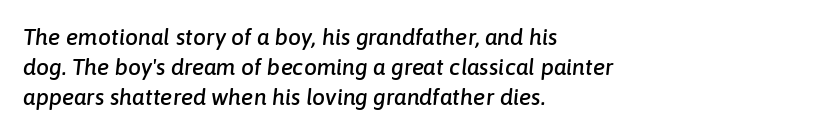
How are the letters spaced? Ordinarily, with no added tracking. Compared with typical paragraphs, the rows here are spaced about the same. The strip under each line holds only bare page. Each line starts at the same left margin while the right side varies.
